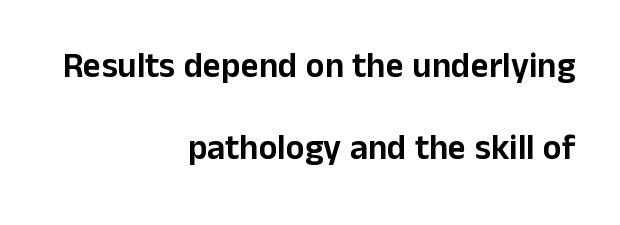
Glyph-to-glyph distance matches everyday printed text. Style check: upright. In terms of letterform style, serifs are entirely absent. Nobody drew a line under any word here. The rendering uses natural spacing where letterforms have individual widths. The typesetter chose a ragged-left arrangement here.
